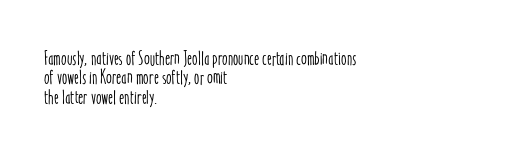
Q: Is the text italic (slanted)? A: No, it is upright.
Q: Is the text underlined? A: No.
Q: How is the paragraph aligned? A: Left-aligned.
Q: Is the spacing between letters normal or unusually wide? A: Normal.
Q: Is the spacing between lines tight, normal or loose? A: Tight.
